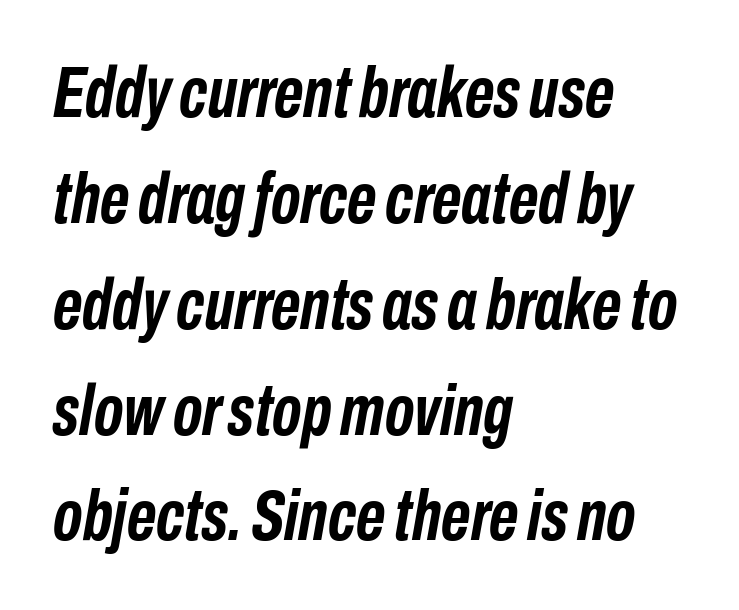
The image shows 72 px semibold, condensed type, italic (leaning right); set left-aligned, normal line spacing (1.47x), normal letter spacing, not underlined; low stroke contrast and a medium x-height.
